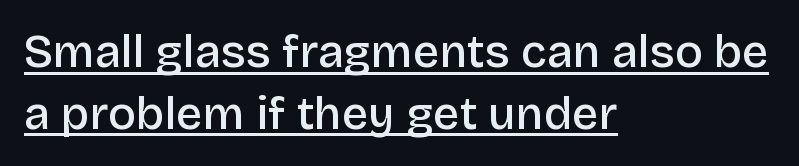
Q: Is the text bold? A: Semi-bold.
Q: Is the text italic (slanted)? A: No, it is upright.
Q: Is the typeface a serif or a sans-serif typeface? A: Sans-serif.
Q: Is the text underlined? A: Yes.
Q: How is the paragraph aligned? A: Left-aligned.
Q: Is the spacing between letters normal or unusually wide? A: Normal.
Q: Is the spacing between lines tight, normal or loose? A: Normal.
Q: Width (condensed, normal, or wide)? A: Normal.
Q: Stroke contrast? A: Low.
Q: x-height? A: Large.
Q: Monospaced? A: No.
